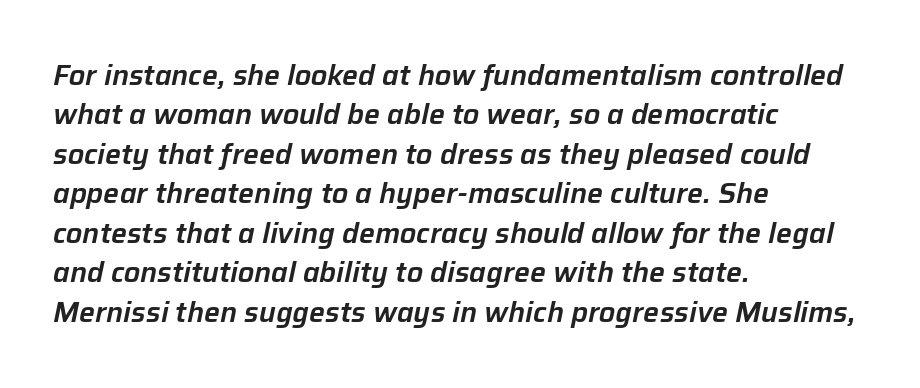
Only glyphs here, with clear space below each row. Is the letter spacing exaggerated? No — it looks like the ordinary default. The rendering uses natural spacing where letterforms have individual widths. Posture: slanted. The block of text has a typical density, with ordinary space between rows.
